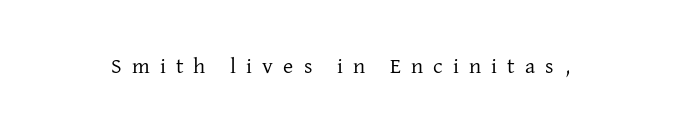
Q: Is the text bold? A: No.
Q: Is the text italic (slanted)? A: No, it is upright.
Q: Is the text underlined? A: No.
Q: Is the spacing between letters normal or unusually wide? A: Unusually wide.
